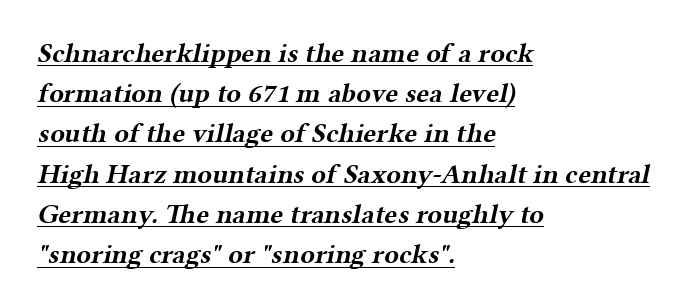
In designer terms, the underline attribute is active on this setting. Left-aligned paragraph, ragged on the right. Set as a true bold cut, around the 700 mark. Line spacing here is normal. You could call the tracking neutral — neither tight nor loose.
